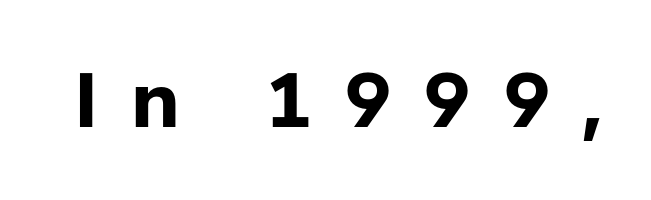
A typesetter would call this proportional, since set widths differ per character. Posture: upright roman. This is sans-serif lettering, the kind often seen on screens and signage. Heft: maximum for text — a bold. The letters are spread apart with noticeably loose tracking. Descender tails drop into unmarked territory.
